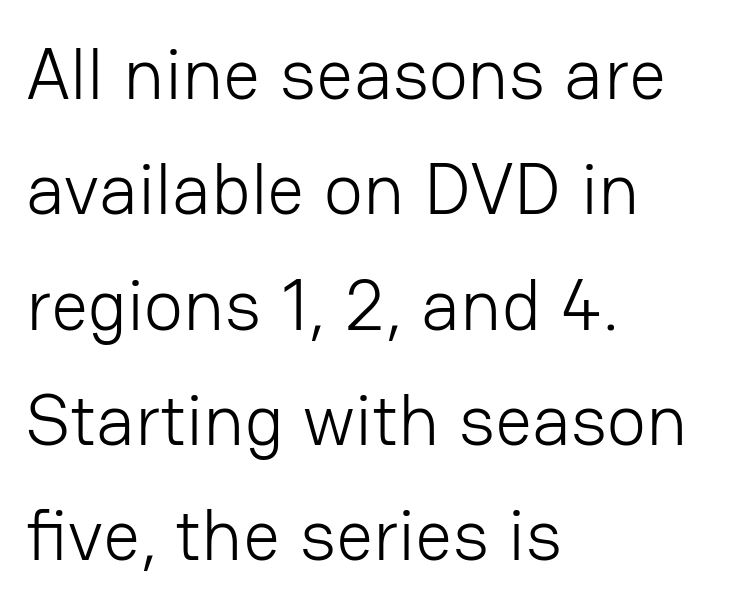
{"serif": "no", "italic": "no", "bold": "no", "weight": "light", "width": "normal", "stroke_contrast": "low", "x_height": "medium", "monospaced": "no", "underline": "no", "align": "left", "line_spacing": "normal", "line_spacing_ratio": 1.58, "letter_spacing": "normal", "letter_spacing_em": 0.0, "glyph_px": 73}
